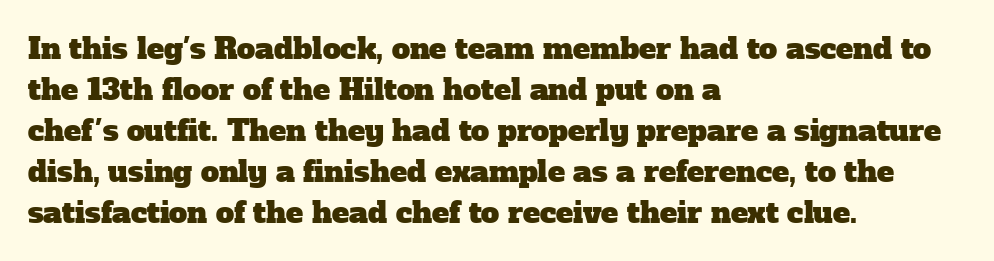
{"serif": "yes", "width": "normal", "stroke_contrast": "low", "x_height": "medium", "monospaced": "no", "underline": "no", "align": "left", "line_spacing": "normal", "line_spacing_ratio": 1.41, "letter_spacing": "normal", "letter_spacing_em": 0.0, "glyph_px": 29}
